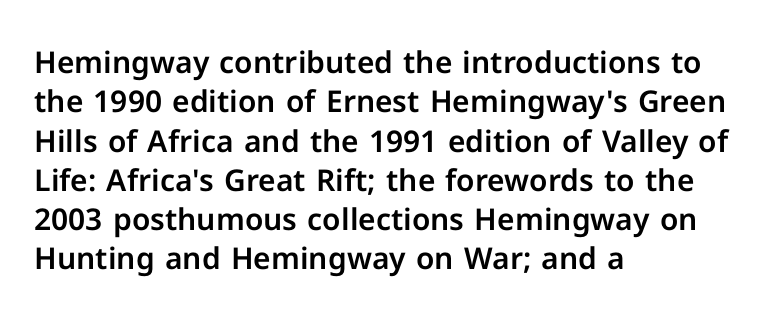
Q: Is the text italic (slanted)? A: No, it is upright.
Q: Is the typeface a serif or a sans-serif typeface? A: Sans-serif.
Q: Is the text underlined? A: No.
Q: How is the paragraph aligned? A: Left-aligned.
Q: Is the spacing between letters normal or unusually wide? A: Normal.
Q: Is the spacing between lines tight, normal or loose? A: Normal.
Q: Width (condensed, normal, or wide)? A: Normal.
Q: Stroke contrast? A: Low.
Q: x-height? A: Medium.
Q: Monospaced? A: No.
